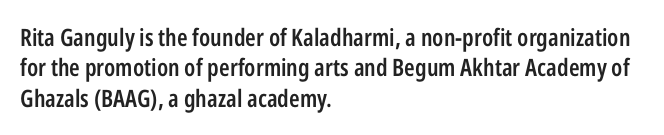
{"italic": "no", "bold": "semi", "underline": "no", "align": "left", "line_spacing": "normal", "line_spacing_ratio": 1.27, "letter_spacing": "normal", "letter_spacing_em": 0.0, "glyph_px": 24}
